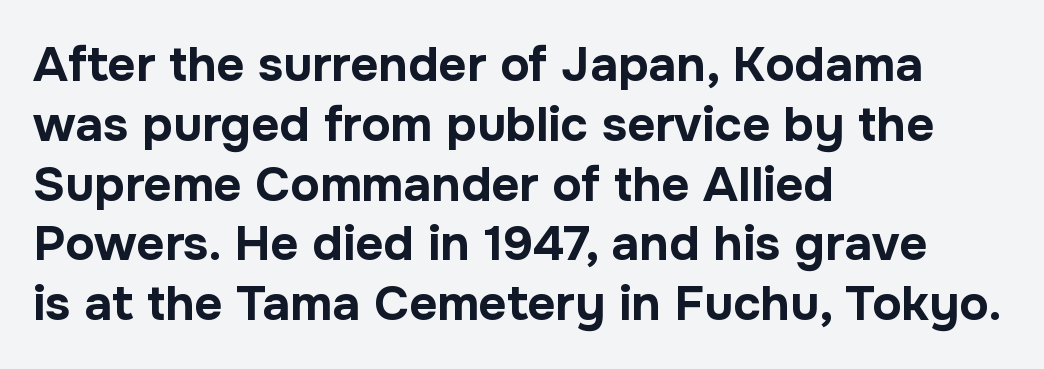
{"serif": "no", "italic": "no", "bold": "yes", "weight": "bold", "width": "normal", "stroke_contrast": "low", "x_height": "medium", "monospaced": "no", "underline": "no", "align": "left", "line_spacing_ratio": 1.22, "letter_spacing": "normal", "letter_spacing_em": 0.0, "glyph_px": 49}
